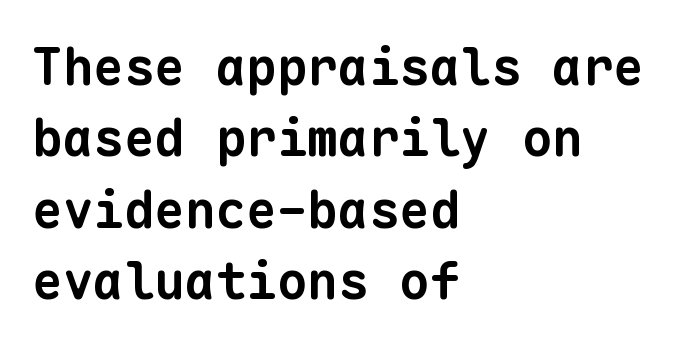
Q: Is the text bold? A: Yes.
Q: Is the typeface a serif or a sans-serif typeface? A: Sans-serif.
Q: Is the text underlined? A: No.
Q: How is the paragraph aligned? A: Left-aligned.
Q: Is the spacing between letters normal or unusually wide? A: Normal.
Q: Is the spacing between lines tight, normal or loose? A: Normal.
Q: Width (condensed, normal, or wide)? A: Normal.
Q: Stroke contrast? A: Low.
Q: x-height? A: Medium.
Q: Monospaced? A: Yes.
